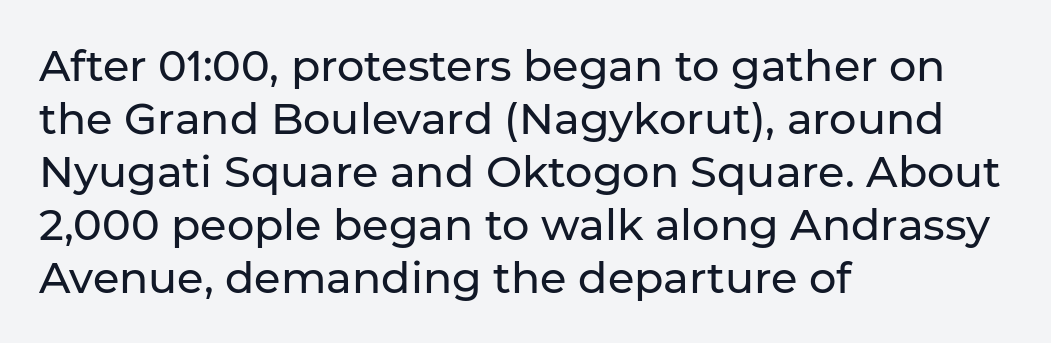
Does the copy run flush right? No — it runs flush left. Does the type have serifs? No, each stem ends abruptly. The lettering holds an erect, upright posture throughout. Underlining? Definitely not there. Look at the tracking — it's just the regular setting, nothing added. You could not count columns in this text — the font is proportionally spaced.
